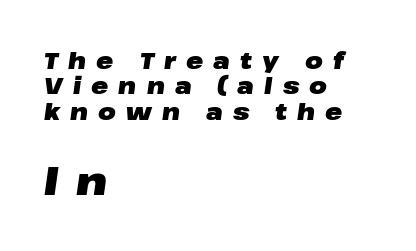
The image shows 40 px heavy, wide type, italic (leaning right); set left-aligned, tight line spacing (1.1x), unusually wide letter spacing (+0.44 em), not underlined; the second (bottom) block is 1.74x larger; low stroke contrast and a medium x-height.
